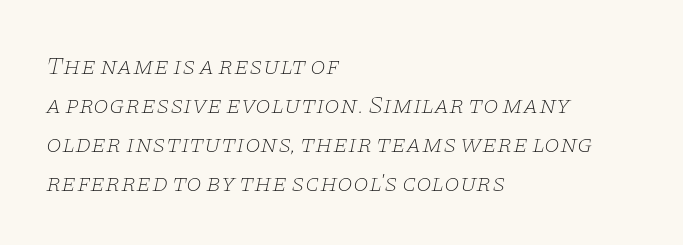
Q: Is the text bold? A: No.
Q: Is the text italic (slanted)? A: Yes, it leans right by about 11 degrees.
Q: Is the text underlined? A: No.
Q: How is the paragraph aligned? A: Left-aligned.
Q: Is the spacing between letters normal or unusually wide? A: Normal.
Q: Is the spacing between lines tight, normal or loose? A: Normal.
